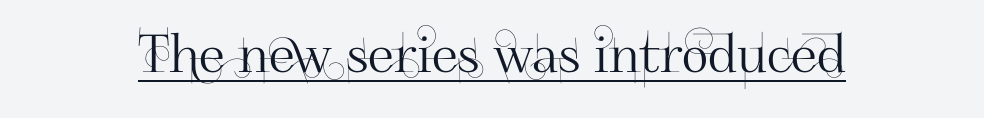
Q: Is the text italic (slanted)? A: No, it is upright.
Q: Is the typeface a serif or a sans-serif typeface? A: Sans-serif.
Q: Is the text underlined? A: Yes.
Q: Is the spacing between letters normal or unusually wide? A: Normal.
Q: Width (condensed, normal, or wide)? A: Normal.
Q: Stroke contrast? A: High.
Q: x-height? A: Small.
Q: Monospaced? A: No.
